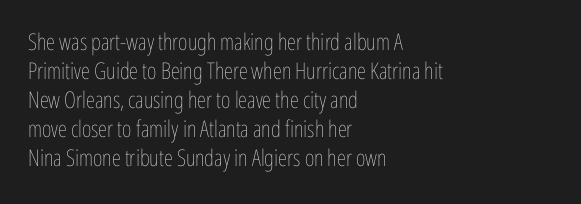
A typesetter would call this zero additional tracking. If you drew a line through each stem, it would be perfectly vertical. This block has exactly the height ordinary leading produces. Teacher's note: observe the even left margin — that is flush-left alignment. The area under the type is left untouched. This is not heavy type; no bold has been used.
